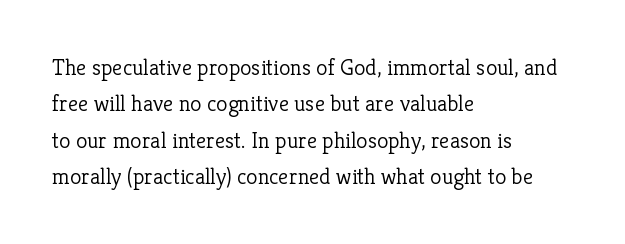
The image shows 23 px text type, upright; set left-aligned, normal line spacing (1.58x), normal letter spacing, not underlined.
